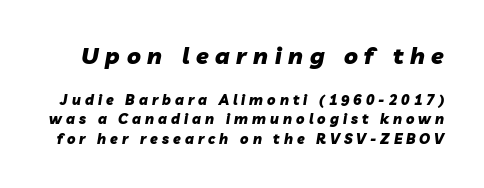
{"italic": "yes", "lean": "right", "slant_degrees": 10, "bold": "yes", "underline": "no", "line_spacing": "normal", "line_spacing_ratio": 1.38, "letter_spacing": "wide", "letter_spacing_em": 0.29, "larger_block": "first", "size_ratio": 1.64, "glyph_px": 23}
